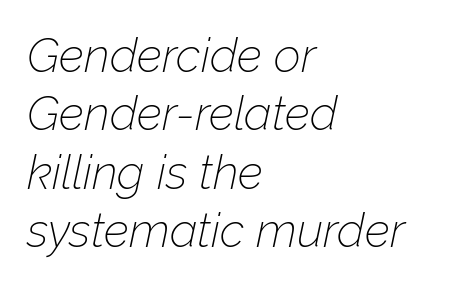
Q: Is the text bold? A: No.
Q: Is the text italic (slanted)? A: Yes, it leans right by about 12 degrees.
Q: Is the text underlined? A: No.
Q: How is the paragraph aligned? A: Left-aligned.
Q: Is the spacing between letters normal or unusually wide? A: Normal.
Q: Width (condensed, normal, or wide)? A: Normal.
Q: Stroke contrast? A: Low.
Q: x-height? A: Medium.
Q: Monospaced? A: No.
